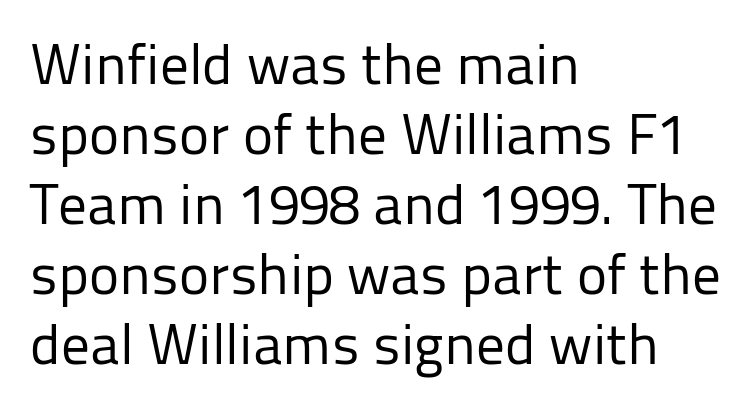
The image shows 57 px regular-weight sans-serif type, upright; set left-aligned, line spacing 1.23x, normal letter spacing, not underlined; low stroke contrast and a medium x-height.
